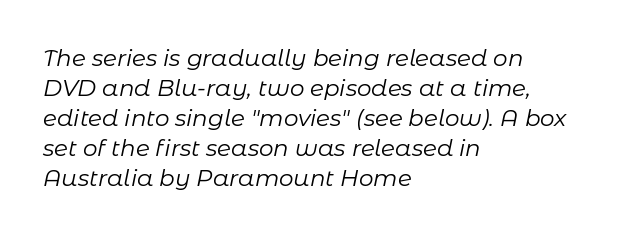
{"italic": "yes", "lean": "right", "slant_degrees": 11, "bold": "no", "underline": "no", "align": "left", "line_spacing": "normal", "line_spacing_ratio": 1.3, "letter_spacing": "normal", "letter_spacing_em": 0.0, "glyph_px": 23}
